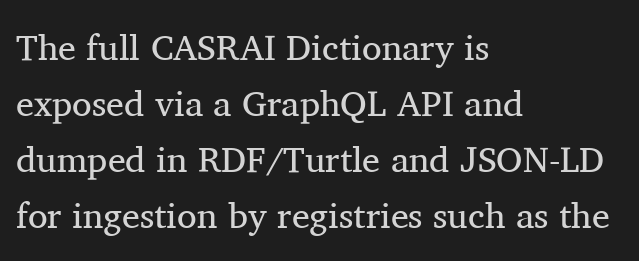
In terms of leading, this rendering sits right in the middle. Horizontally, the lines are justified to the leading edge only. Check under the words: just untouched page. Stems here are at most as thick as an everyday book face.
